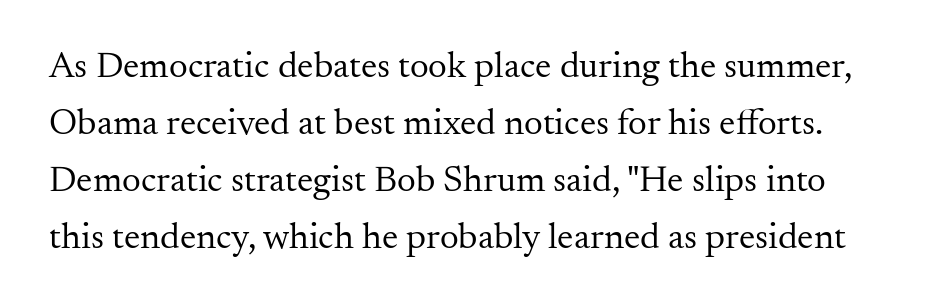
The font's upright variant was chosen for this text. Caption: face not bold, strokes unweighted. Do the characters align in a grid? No, the font is proportional. Letterform terminals end in serifs throughout the passage.
